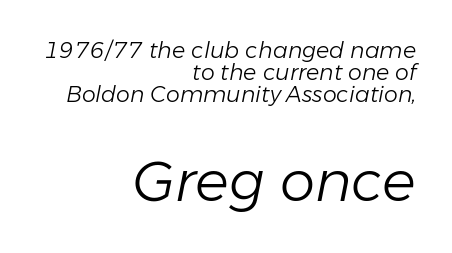
Leading: reduced. Proportional: the letters do not fall into vertical columns. Check under the words: just untouched page. This rendering leaves character spacing at its baseline value. No heavy texture on the line: the type isn't bold.
